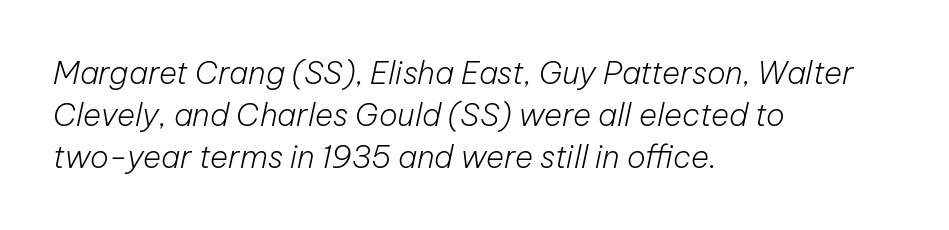
{"italic": "yes", "lean": "right", "slant_degrees": 12, "bold": "no", "weight": "light", "width": "normal", "stroke_contrast": "low", "x_height": "medium", "monospaced": "no", "underline": "no", "align": "left", "line_spacing": "normal", "line_spacing_ratio": 1.35, "letter_spacing": "normal", "letter_spacing_em": 0.0, "glyph_px": 31}
